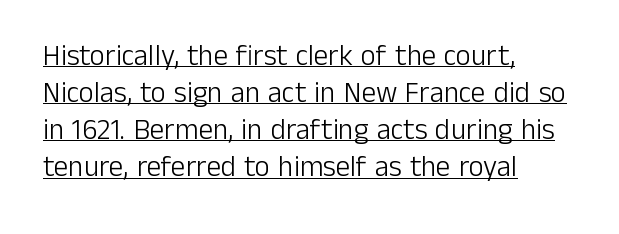
Tracking value appears to be zero — textbook default spacing. A classic flush-left, rag-right setting is used for this passage. Does a line run under the words? Yes, clearly. The typeface chosen for these lines omits serifs.
